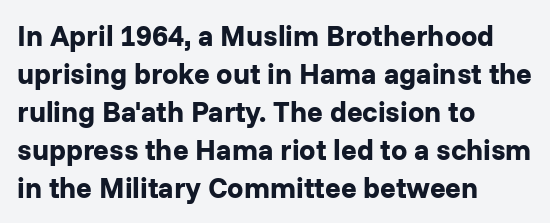
{"serif": "no", "italic": "no", "bold": "yes", "weight": "bold", "width": "normal", "stroke_contrast": "low", "x_height": "medium", "monospaced": "no", "underline": "no", "align": "left", "line_spacing": "normal", "line_spacing_ratio": 1.31, "letter_spacing": "normal", "letter_spacing_em": 0.0, "glyph_px": 29}
